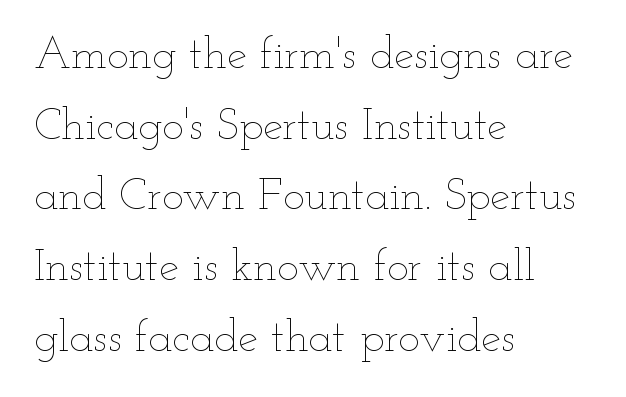
The image shows 45 px thin, wide type, upright; set left-aligned, normal line spacing (1.57x), normal letter spacing, not underlined; low stroke contrast and a small x-height.
